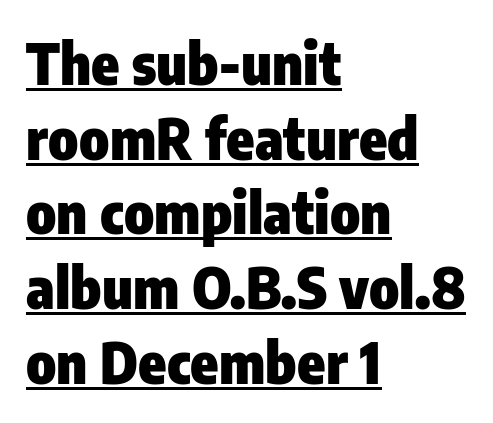
Q: Is the text bold? A: Yes.
Q: Is the text italic (slanted)? A: No, it is upright.
Q: Is the typeface a serif or a sans-serif typeface? A: Sans-serif.
Q: Is the text underlined? A: Yes.
Q: How is the paragraph aligned? A: Left-aligned.
Q: Is the spacing between letters normal or unusually wide? A: Normal.
Q: Is the spacing between lines tight, normal or loose? A: Normal.
Q: Width (condensed, normal, or wide)? A: Condensed.
Q: Stroke contrast? A: Low.
Q: x-height? A: Medium.
Q: Monospaced? A: No.
